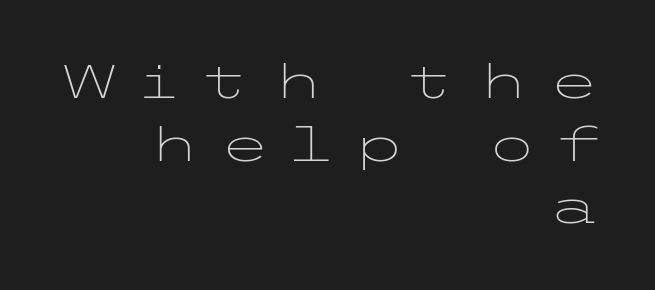
The image shows 47 px light, wide sans-serif type, upright; set right-aligned, normal line spacing (1.33x), unusually wide letter spacing (+0.42 em), not underlined; low stroke contrast and a medium x-height.
